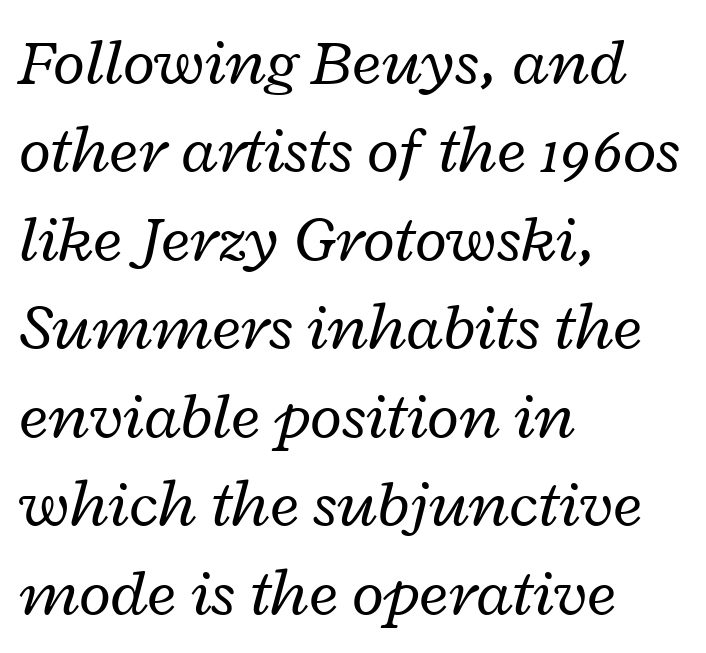
The image shows 66 px regular-weight, wide type, italic (leaning right); set left-aligned, normal line spacing (1.34x), normal letter spacing, not underlined; low stroke contrast and a medium x-height.
